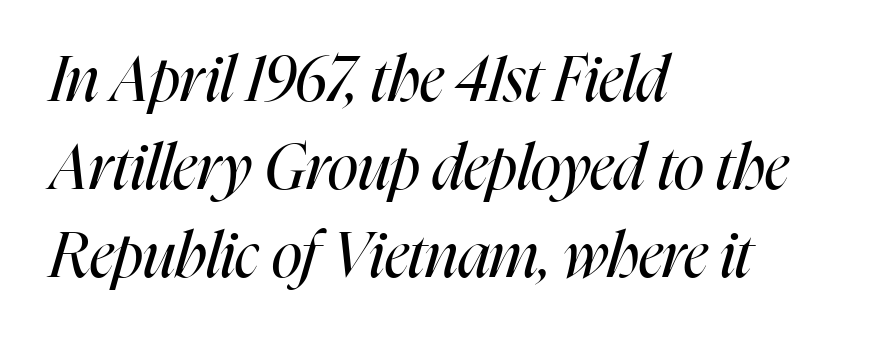
{"italic": "yes", "lean": "right", "slant_degrees": 16, "bold": "no", "weight": "regular", "width": "condensed", "stroke_contrast": "high", "x_height": "medium", "monospaced": "no", "underline": "no", "align": "left", "line_spacing": "normal", "line_spacing_ratio": 1.4, "letter_spacing": "normal", "letter_spacing_em": 0.0, "glyph_px": 63}
